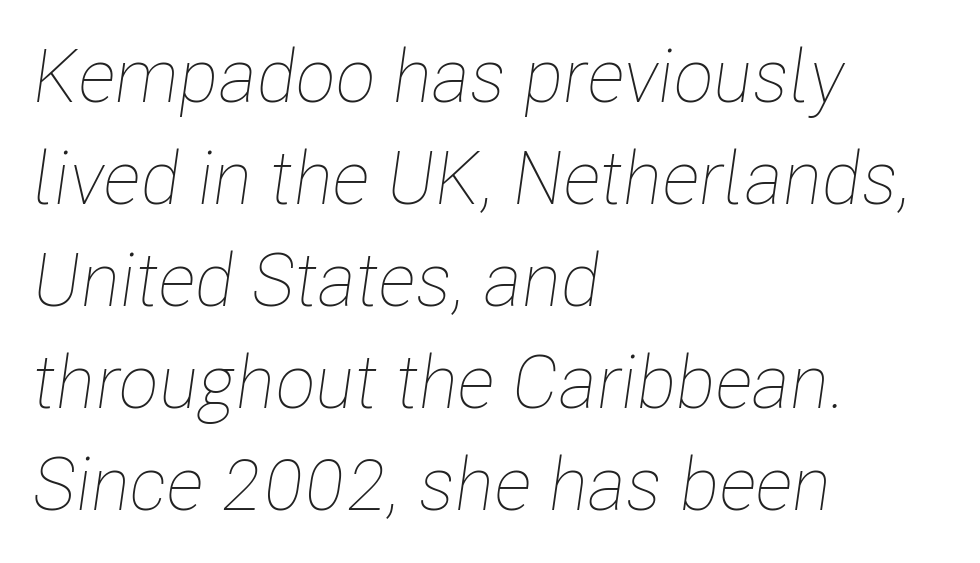
The image shows 74 px thin, condensed type, italic (leaning right); set left-aligned, normal line spacing (1.38x), normal letter spacing, not underlined; low stroke contrast and a medium x-height.
